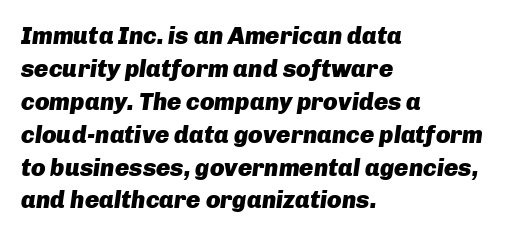
The image shows 24 px bold type, italic (leaning right); set left-aligned, normal line spacing (1.37x), normal letter spacing, not underlined.
